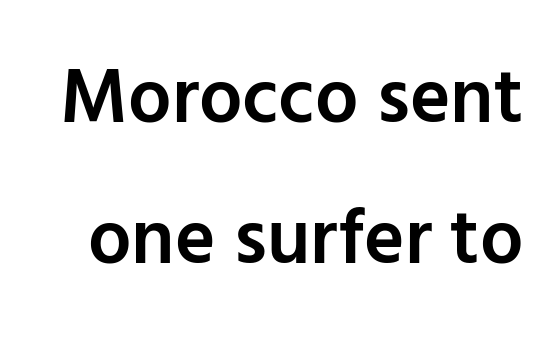
{"serif": "no", "italic": "no", "bold": "semi", "weight": "semibold", "width": "normal", "stroke_contrast": "low", "x_height": "medium", "monospaced": "no", "underline": "no", "line_spacing_ratio": 1.83, "letter_spacing": "normal", "letter_spacing_em": 0.0, "glyph_px": 77}
